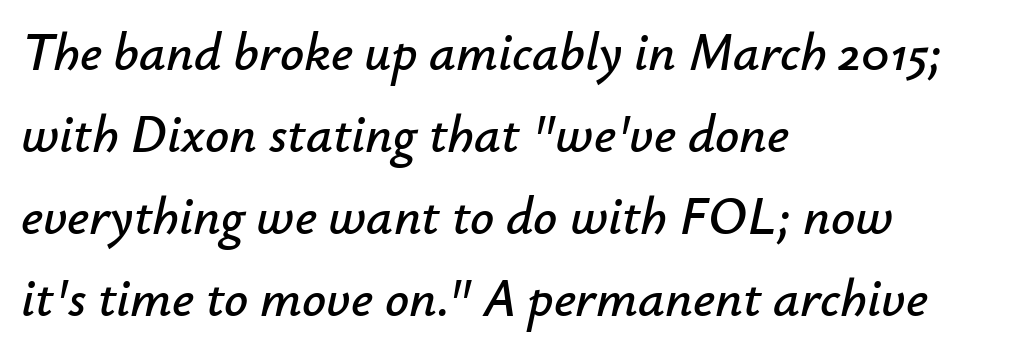
The image shows 53 px text type, italic (leaning right); set left-aligned, normal line spacing (1.55x), normal letter spacing, not underlined; low stroke contrast and a small x-height.
